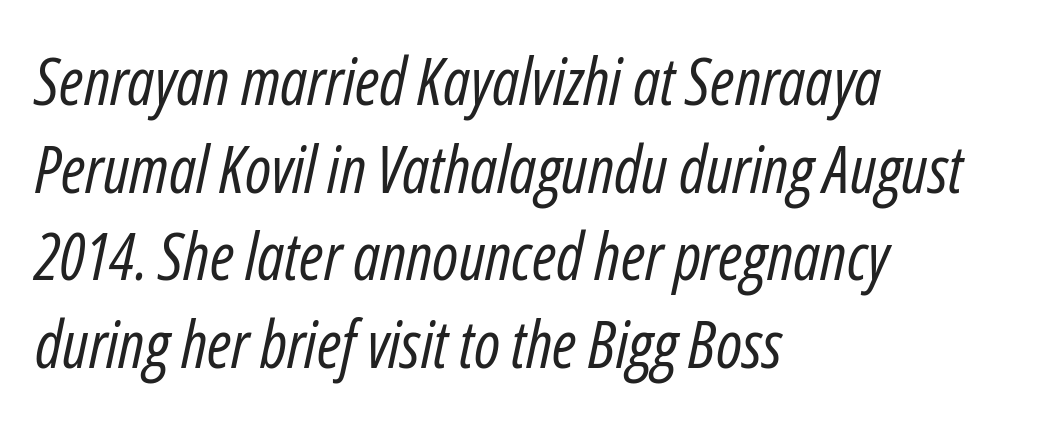
{"italic": "yes", "lean": "right", "slant_degrees": 12, "bold": "no", "weight": "regular", "width": "condensed", "stroke_contrast": "low", "x_height": "medium", "monospaced": "no", "underline": "no", "align": "left", "line_spacing": "normal", "line_spacing_ratio": 1.35, "letter_spacing": "normal", "letter_spacing_em": 0.0, "glyph_px": 65}
